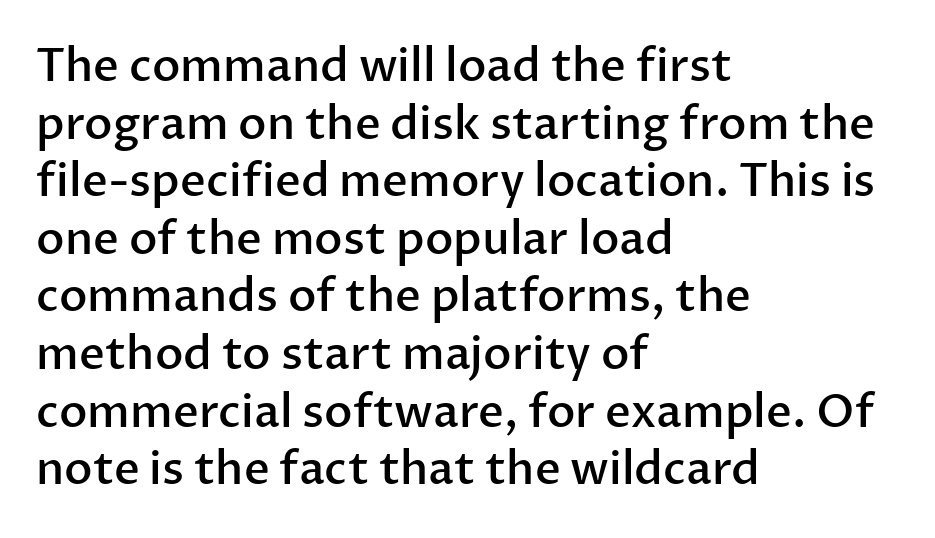
{"serif": "no", "italic": "no", "bold": "semi", "weight": "semibold", "width": "normal", "stroke_contrast": "low", "x_height": "medium", "monospaced": "no", "underline": "no", "align": "left", "line_spacing": "normal", "line_spacing_ratio": 1.28, "letter_spacing": "normal", "letter_spacing_em": 0.0, "glyph_px": 45}
